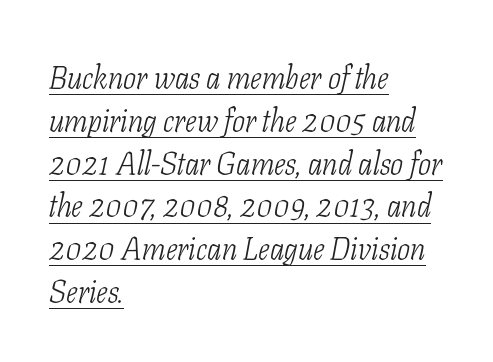
The image shows 31 px light, condensed serif type, italic (leaning right); set left-aligned, normal line spacing (1.38x), normal letter spacing, underlined; low stroke contrast and a medium x-height.
